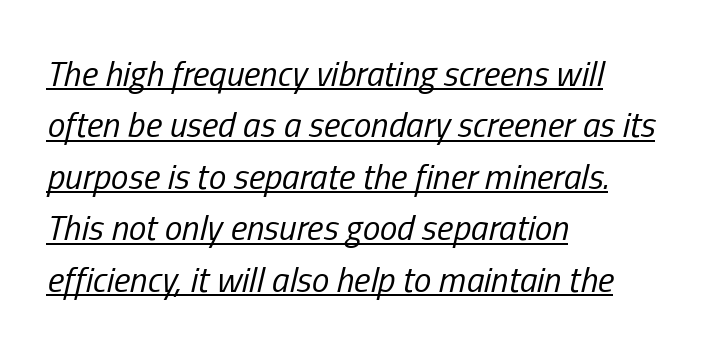
Q: Is the text bold? A: No.
Q: Is the text italic (slanted)? A: Yes, it leans right by about 13 degrees.
Q: Is the text underlined? A: Yes.
Q: How is the paragraph aligned? A: Left-aligned.
Q: Is the spacing between letters normal or unusually wide? A: Normal.
Q: Is the spacing between lines tight, normal or loose? A: Normal.
Q: Width (condensed, normal, or wide)? A: Condensed.
Q: Stroke contrast? A: Low.
Q: x-height? A: Medium.
Q: Monospaced? A: No.
